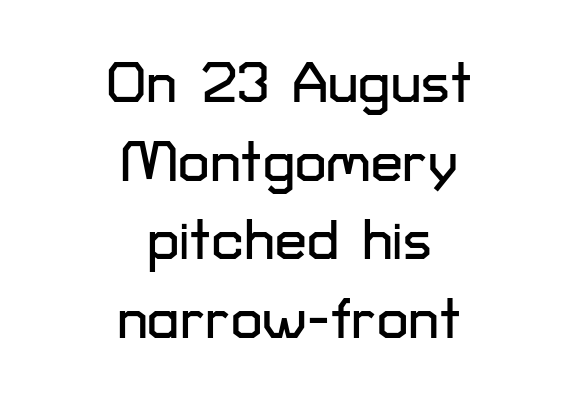
Q: Is the text italic (slanted)? A: No, it is upright.
Q: Is the typeface a serif or a sans-serif typeface? A: Sans-serif.
Q: Is the text underlined? A: No.
Q: How is the paragraph aligned? A: Centered.
Q: Is the spacing between letters normal or unusually wide? A: Normal.
Q: Is the spacing between lines tight, normal or loose? A: Normal.
Q: Width (condensed, normal, or wide)? A: Normal.
Q: Stroke contrast? A: Low.
Q: x-height? A: Medium.
Q: Monospaced? A: No.
